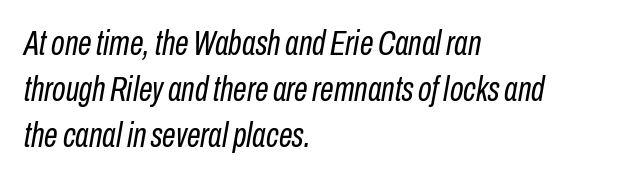
Q: Is the text bold? A: No.
Q: Is the text italic (slanted)? A: Yes, it leans right by about 10 degrees.
Q: Is the text underlined? A: No.
Q: How is the paragraph aligned? A: Left-aligned.
Q: Is the spacing between letters normal or unusually wide? A: Normal.
Q: Is the spacing between lines tight, normal or loose? A: Normal.
Q: Width (condensed, normal, or wide)? A: Condensed.
Q: Stroke contrast? A: Low.
Q: x-height? A: Medium.
Q: Monospaced? A: No.
